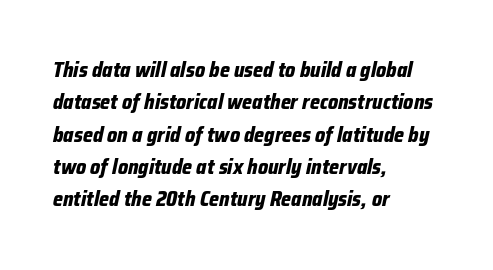
The image shows 21 px bold type, italic (leaning right); set left-aligned, normal line spacing (1.54x), normal letter spacing, not underlined.
